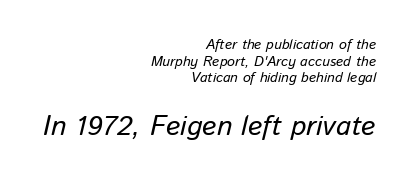
The image shows 28 px text type, italic (leaning right); set right-aligned, line spacing 1.18x, normal letter spacing, not underlined; the second (bottom) block is 2.0x larger; low stroke contrast and a medium x-height.
